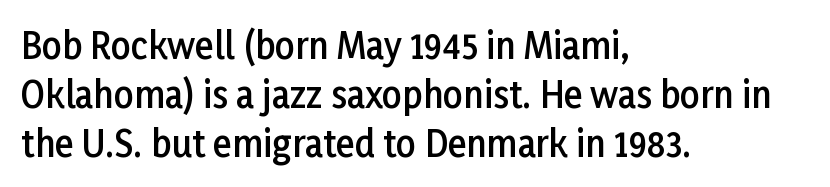
Q: Is the text bold? A: Semi-bold.
Q: Is the text italic (slanted)? A: No, it is upright.
Q: Is the typeface a serif or a sans-serif typeface? A: Sans-serif.
Q: Is the text underlined? A: No.
Q: How is the paragraph aligned? A: Left-aligned.
Q: Is the spacing between letters normal or unusually wide? A: Normal.
Q: Is the spacing between lines tight, normal or loose? A: Normal.
Q: Width (condensed, normal, or wide)? A: Normal.
Q: Stroke contrast? A: Low.
Q: x-height? A: Medium.
Q: Monospaced? A: No.
